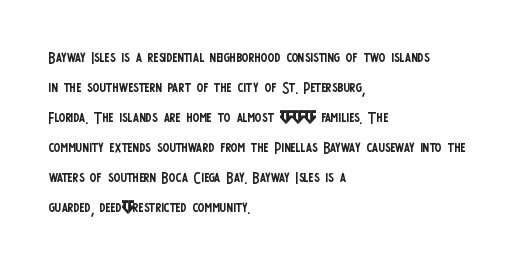
The face looks like a standard text weight, possibly lighter. A normal amount of white space separates one row of letters from the next. Line beginnings align vertically; line endings do not. The horizontal fit of the characters is conventional and even. The passage shown is not underscored anywhere.
